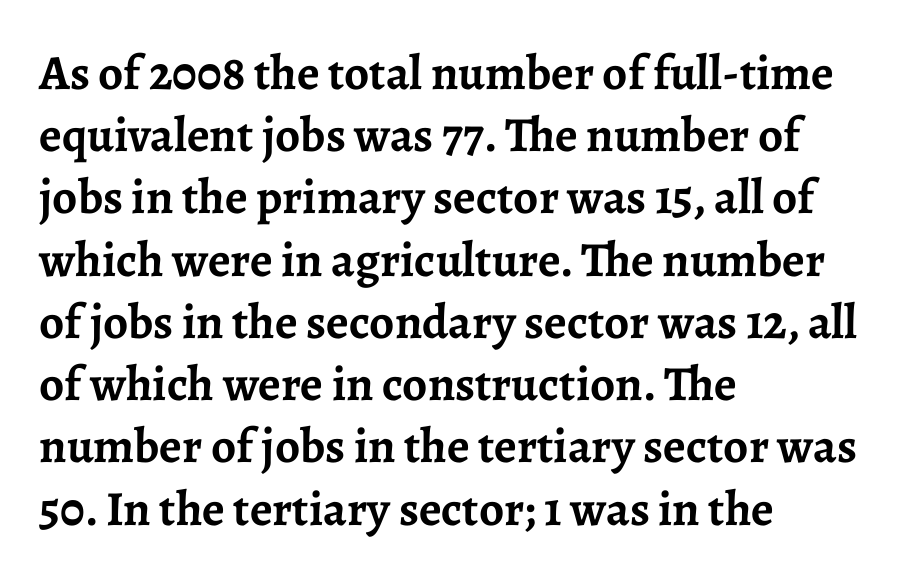
The image shows 49 px semibold serif type, upright; set left-aligned, normal line spacing (1.27x), normal letter spacing, not underlined; low stroke contrast and a medium x-height.
